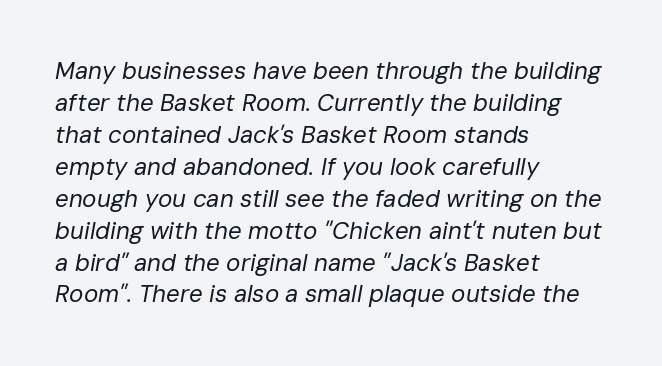
Q: Is the text bold? A: No.
Q: Is the text italic (slanted)? A: Yes, it leans right by about 10 degrees.
Q: Is the text underlined? A: No.
Q: How is the paragraph aligned? A: Left-aligned.
Q: Is the spacing between letters normal or unusually wide? A: Normal.
Q: Is the spacing between lines tight, normal or loose? A: Normal.
